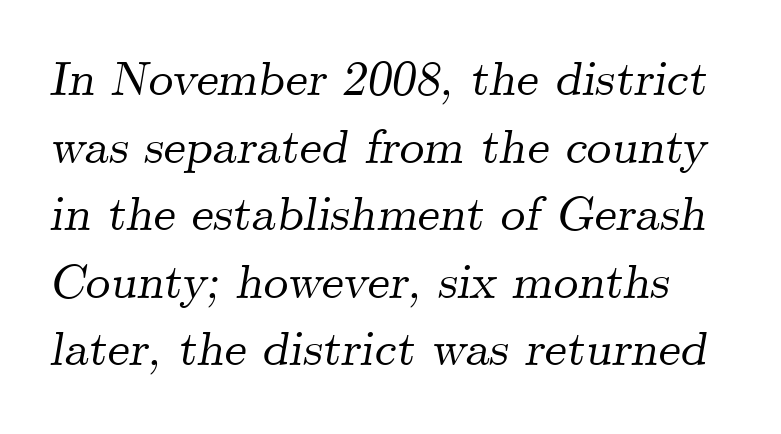
{"serif": "yes", "italic": "yes", "lean": "right", "slant_degrees": 9, "width": "normal", "stroke_contrast": "medium", "x_height": "small", "monospaced": "no", "underline": "no", "line_spacing": "normal", "line_spacing_ratio": 1.38, "letter_spacing": "normal", "letter_spacing_em": 0.0, "glyph_px": 49}
